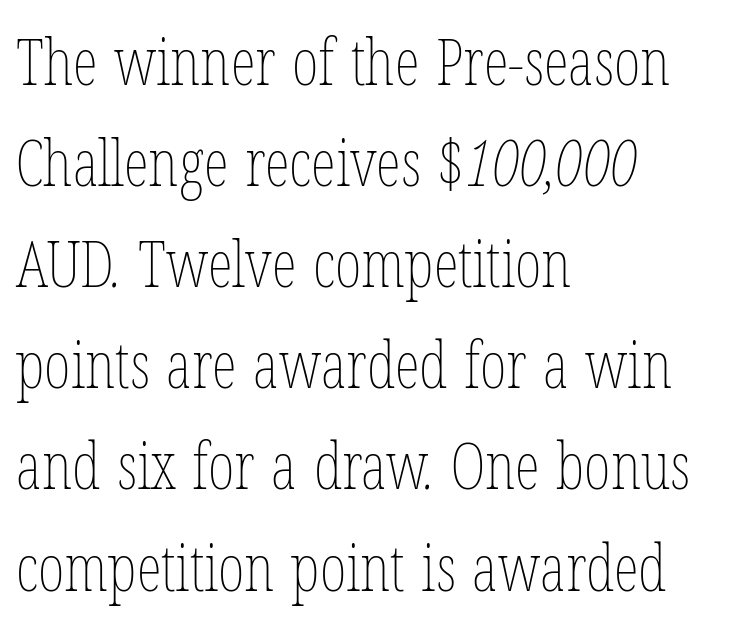
Q: Is the text bold? A: No.
Q: Is the text underlined? A: No.
Q: How is the paragraph aligned? A: Left-aligned.
Q: Is the spacing between letters normal or unusually wide? A: Normal.
Q: Is the spacing between lines tight, normal or loose? A: Normal.
Q: Width (condensed, normal, or wide)? A: Condensed.
Q: Stroke contrast? A: Low.
Q: x-height? A: Medium.
Q: Monospaced? A: No.
